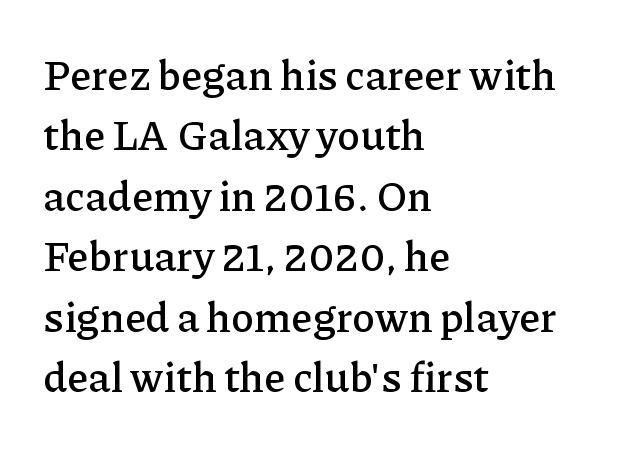
{"serif": "yes", "italic": "no", "width": "normal", "stroke_contrast": "low", "x_height": "medium", "monospaced": "no", "underline": "no", "align": "left", "line_spacing": "normal", "line_spacing_ratio": 1.44, "letter_spacing": "normal", "letter_spacing_em": 0.0, "glyph_px": 42}
